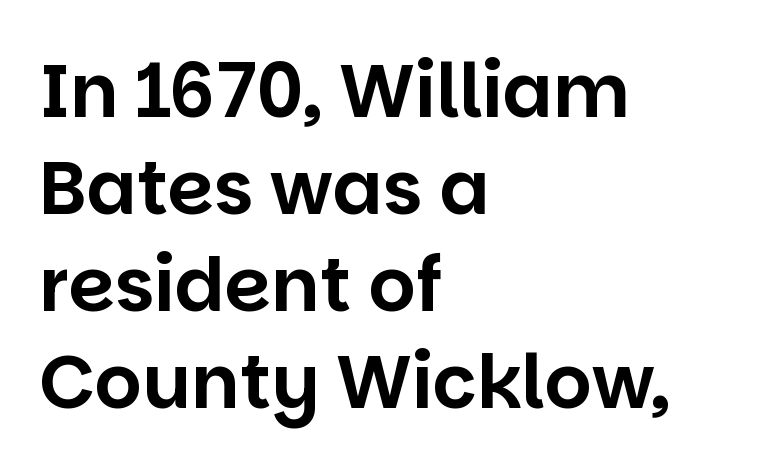
Think of a printed novel: that variable character pitch is what you see here. Quick note: not italic, upright. Quick note: interline space is typical. Layout note: lines flush left. The typeface chosen for these lines omits serifs. Compared with typical body copy, the letter spacing here is the same.
